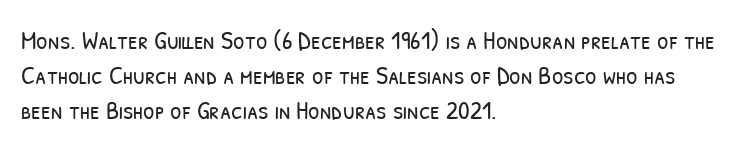
The space directly below the letters is spotless. In terms of leading, this rendering sits right in the middle. Notice how the passage keeps a crisp vertical edge on the left only. Tracking here is standard; glyphs follow each other at the usual distance.
